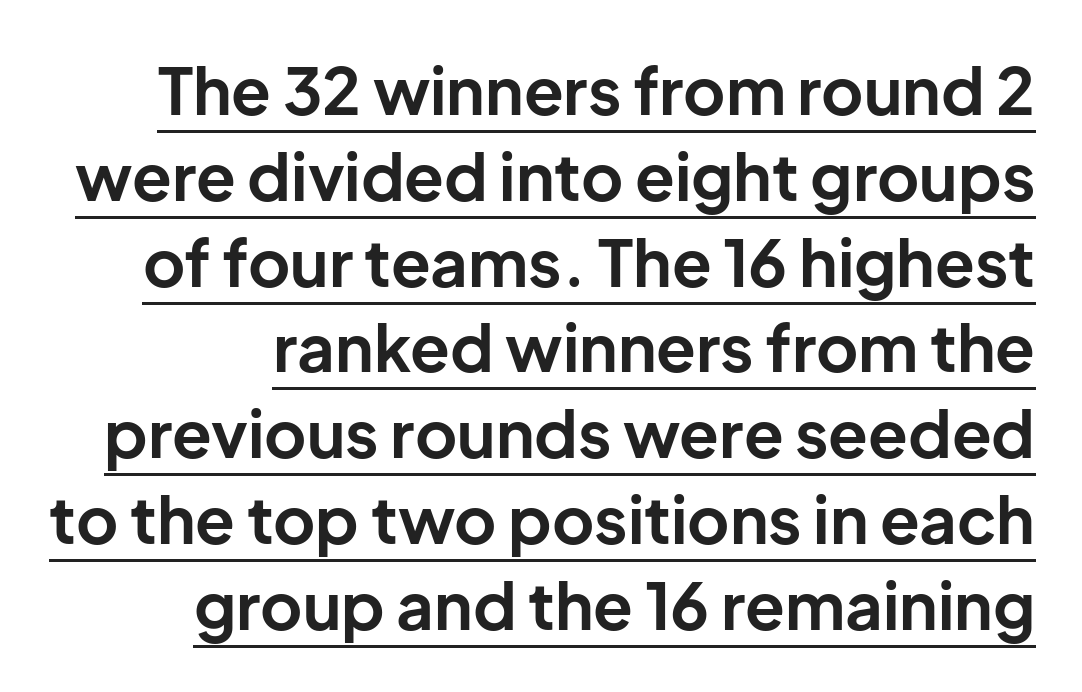
The words here are underlined. Think of a printed novel: that variable character pitch is what you see here. In terms of letterspacing, this is plain default setting. The face used here is a sans, in the tradition of grotesques and geometrics. Quick note: not italic, upright. Evenly set lines give the paragraph a standard silhouette.
